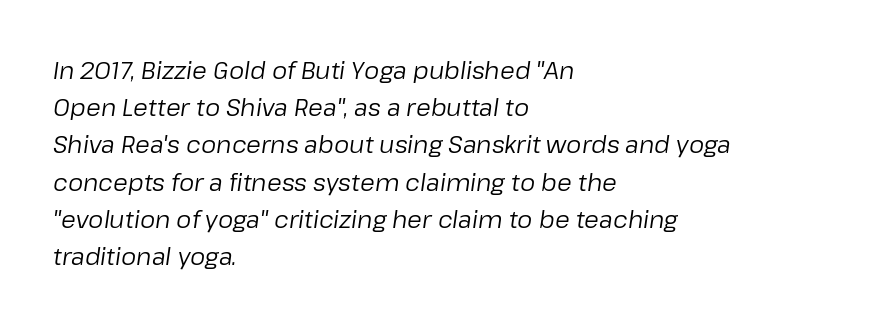
Q: Is the text bold? A: No.
Q: Is the text italic (slanted)? A: Yes, it leans right by about 8 degrees.
Q: Is the text underlined? A: No.
Q: How is the paragraph aligned? A: Left-aligned.
Q: Is the spacing between letters normal or unusually wide? A: Normal.
Q: Is the spacing between lines tight, normal or loose? A: Normal.
